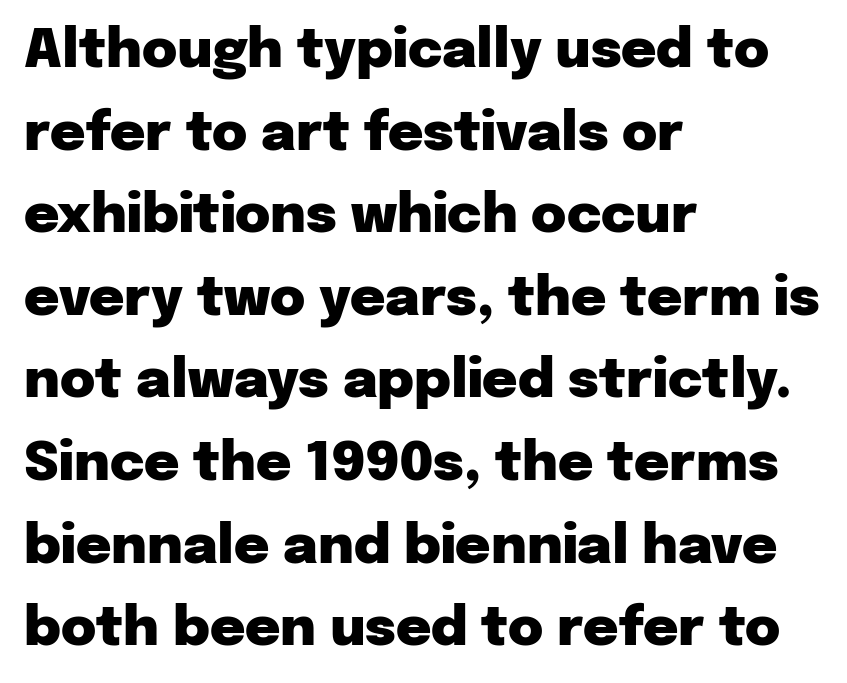
{"serif": "no", "italic": "no", "bold": "yes", "weight": "heavy", "width": "normal", "stroke_contrast": "low", "x_height": "medium", "monospaced": "no", "underline": "no", "align": "left", "line_spacing": "normal", "line_spacing_ratio": 1.53, "letter_spacing": "normal", "letter_spacing_em": 0.0, "glyph_px": 54}
